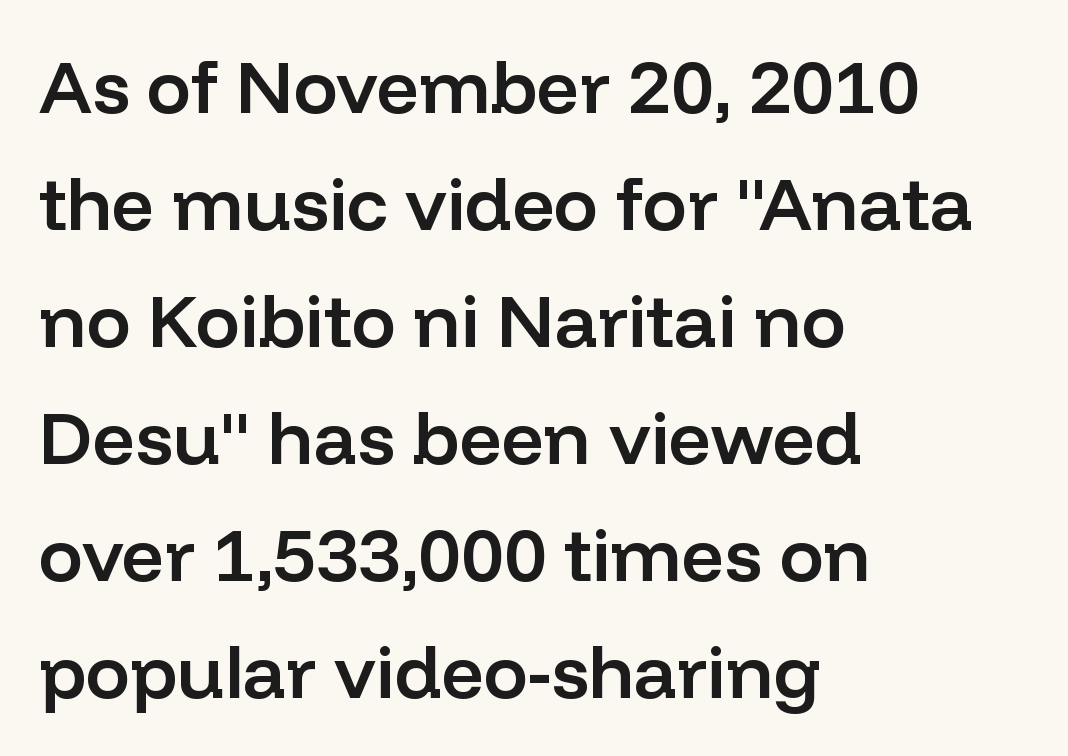
{"serif": "no", "italic": "no", "bold": "semi", "weight": "semibold", "width": "normal", "stroke_contrast": "low", "x_height": "medium", "monospaced": "no", "underline": "no", "align": "left", "line_spacing": "normal", "line_spacing_ratio": 1.58, "letter_spacing": "normal", "letter_spacing_em": 0.0, "glyph_px": 74}
